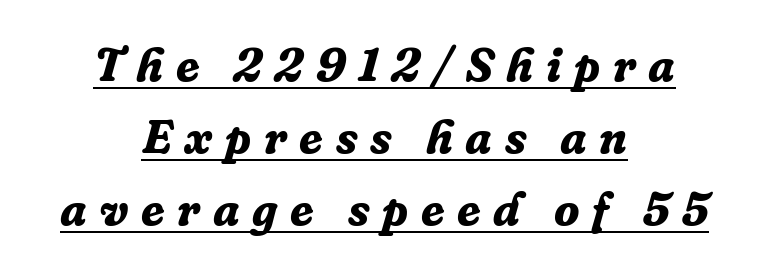
Compared with undecorated copy, this sample adds a rule below the words. Tall strokes in this sample are angled rather than plumb. Horizontal alignment here is central, giving a formal, balanced look. Check where the strokes stop: tiny serifs finish them off. Emphasis by weight is at full strength: bold. The designer left line spacing at the default.
